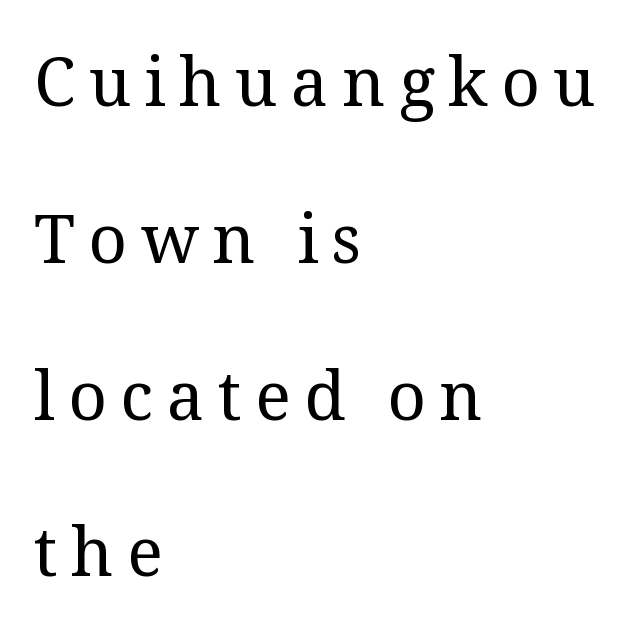
The image shows 67 px regular-weight serif type, upright; set left-aligned, loose line spacing (2.34x), unusually wide letter spacing (+0.2 em), not underlined; medium stroke contrast and a medium x-height.
